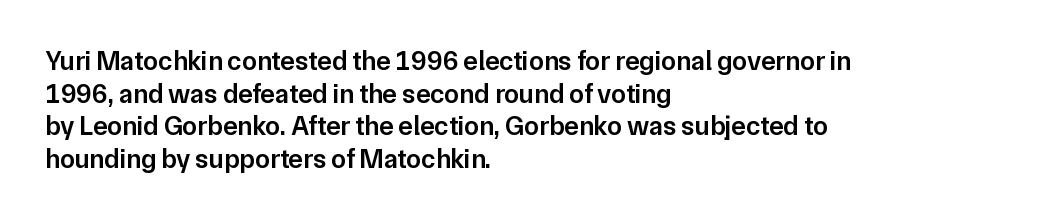
The rendering uses a semibold face; strokes are thickened but not to full bold. Inter-character spacing is left at the font's built-in metrics. Quick note: not italic, upright. Which margin do the lines hug? The left one — the right edge is uneven.
